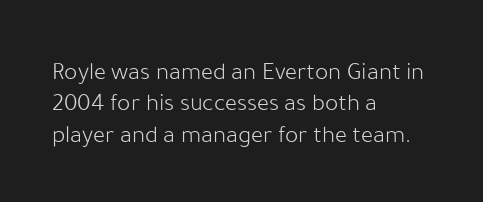
The image shows 25 px text type, upright; set left-aligned, normal line spacing (1.26x), normal letter spacing, not underlined.
